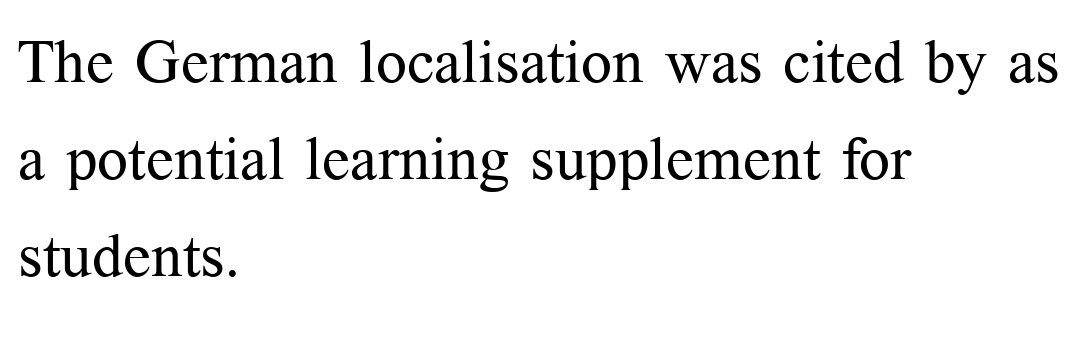
{"serif": "yes", "italic": "no", "bold": "no", "weight": "regular", "width": "normal", "stroke_contrast": "medium", "x_height": "medium", "monospaced": "no", "underline": "no", "align": "left", "line_spacing": "normal", "line_spacing_ratio": 1.59, "letter_spacing": "normal", "letter_spacing_em": 0.0, "glyph_px": 61}
